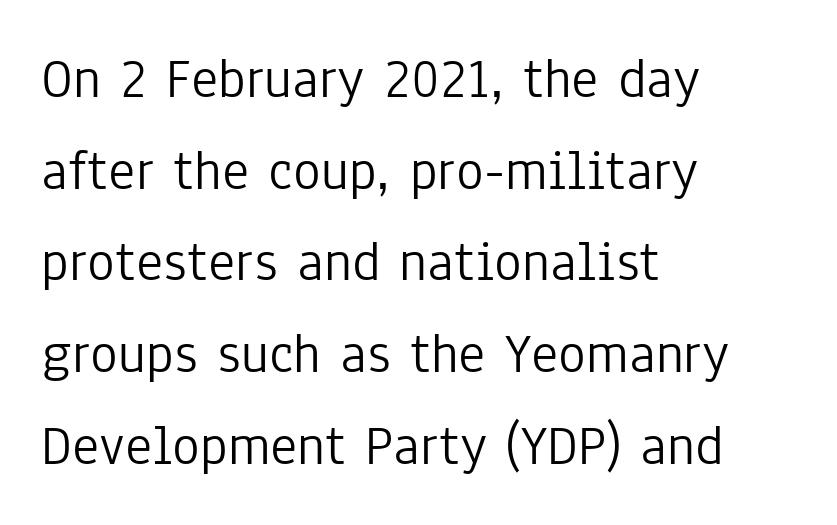
Reading down the column, the eye jumps a familiar distance to each next line. The letters carry no serifs — their stems end cleanly without finishing strokes. Italic: no, the glyphs are upright roman. Each letter keeps its own natural width here, so spacing adapts to shape. Tracking value appears to be zero — textbook default spacing.
